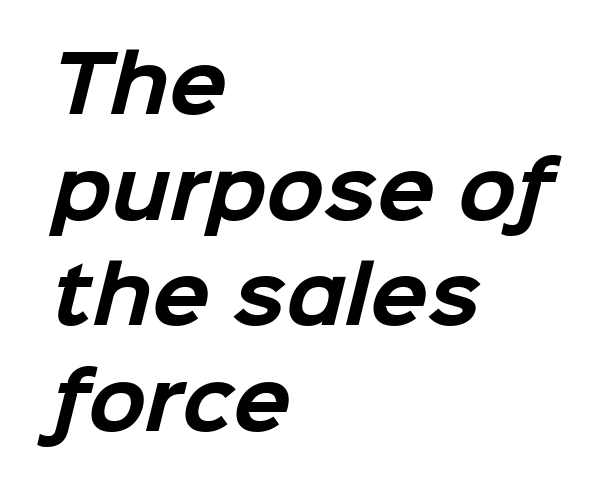
{"serif": "no", "bold": "yes", "weight": "bold", "width": "normal", "stroke_contrast": "low", "x_height": "medium", "monospaced": "no", "underline": "no", "align": "left", "line_spacing": "normal", "line_spacing_ratio": 1.39, "letter_spacing": "normal", "letter_spacing_em": 0.0, "glyph_px": 76}
